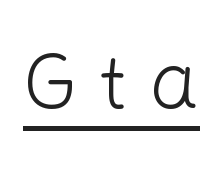
The specimen reads as upright at a glance. A quiet, ordinary-to-light weight characterises the typeface. Caption: lettering with a line underneath. The face used here is proportionally spaced, like ordinary book or web type. Glyph-to-glyph distance is far greater than everyday printed text.
